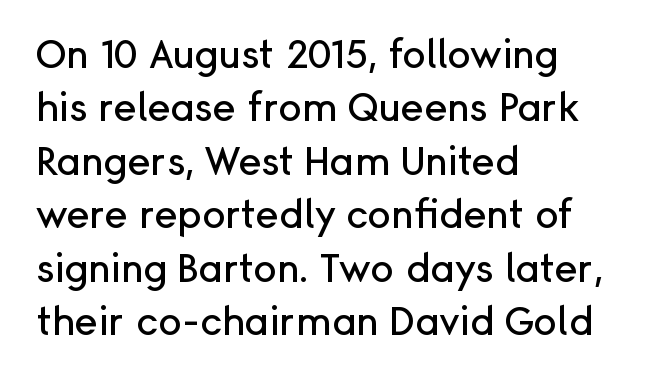
Rows of type keep a routine distance in the vertical direction. The paragraph has a hard left edge and a soft right edge. Classification — sans serif. Upright lettering throughout. Each letter keeps its own natural width here, so spacing adapts to shape.
